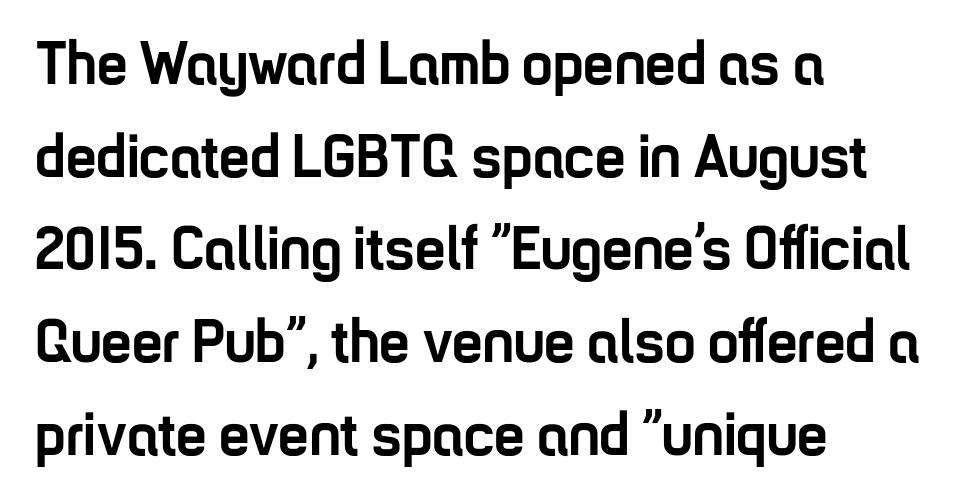
Look at the tracking — it's just the regular setting, nothing added. The letters stand straight up with perfectly vertical stems. The space beneath each line is pristine and unruled. Leading matches the norm, producing a regular column. These lines carry a lot of weight — the face is fully bold.
